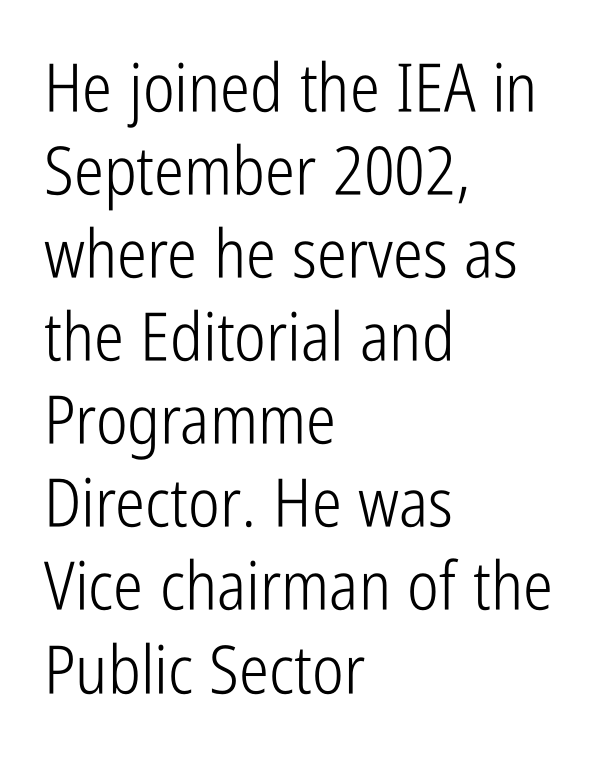
{"serif": "no", "italic": "no", "bold": "no", "weight": "light", "width": "condensed", "stroke_contrast": "low", "x_height": "medium", "monospaced": "no", "underline": "no", "align": "left", "line_spacing_ratio": 1.24, "letter_spacing": "normal", "letter_spacing_em": 0.0, "glyph_px": 67}
